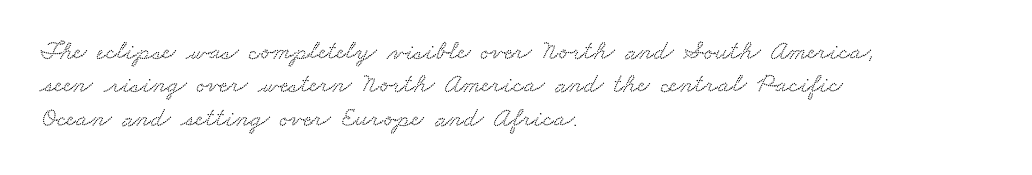
Q: Is the text underlined? A: No.
Q: How is the paragraph aligned? A: Left-aligned.
Q: Is the spacing between letters normal or unusually wide? A: Normal.
